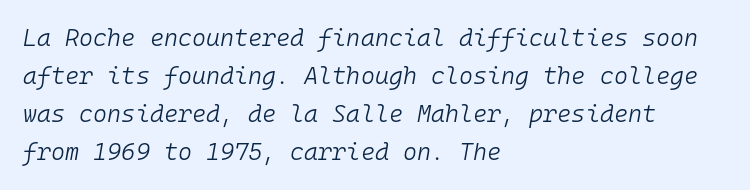
The image shows 24 px text type, italic (leaning right); set left-aligned, normal line spacing (1.59x), normal letter spacing, not underlined.
